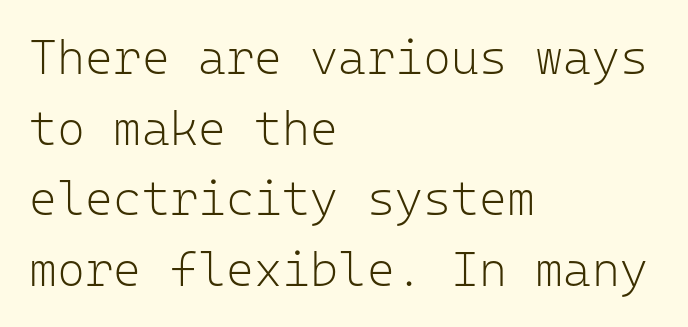
The image shows 48 px light sans-serif type, upright, monospaced; set left-aligned, normal line spacing (1.47x), normal letter spacing, not underlined; low stroke contrast and a medium x-height.
